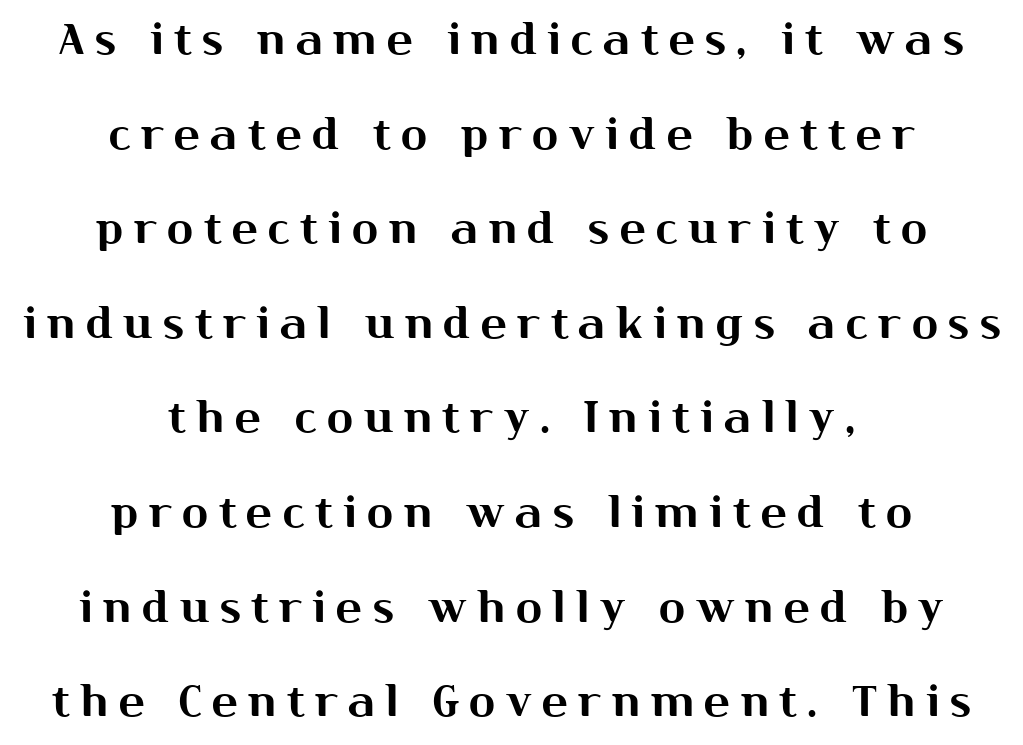
{"serif": "no", "italic": "no", "width": "normal", "stroke_contrast": "medium", "x_height": "medium", "monospaced": "no", "underline": "no", "align": "center", "line_spacing": "loose", "line_spacing_ratio": 2.2, "letter_spacing": "wide", "letter_spacing_em": 0.25, "glyph_px": 43}
